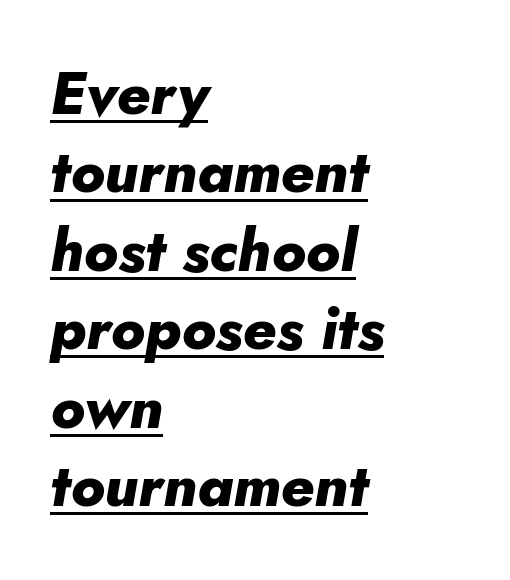
Q: Is the text bold? A: Yes.
Q: Is the text italic (slanted)? A: Yes, it leans right by about 5 degrees.
Q: Is the text underlined? A: Yes.
Q: How is the paragraph aligned? A: Left-aligned.
Q: Is the spacing between letters normal or unusually wide? A: Normal.
Q: Is the spacing between lines tight, normal or loose? A: Normal.
Q: Width (condensed, normal, or wide)? A: Normal.
Q: Stroke contrast? A: Low.
Q: x-height? A: Small.
Q: Monospaced? A: No.
